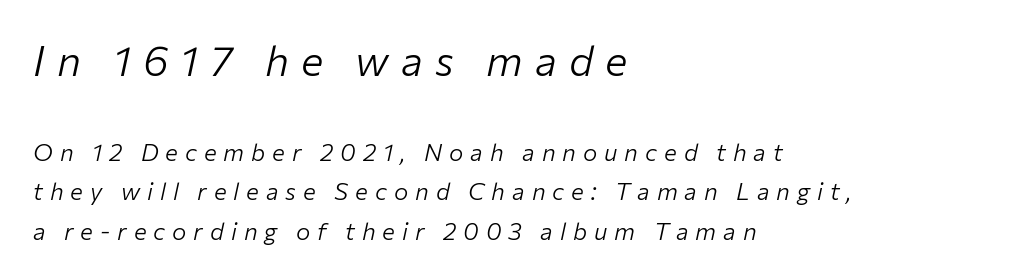
Q: Is the text bold? A: No.
Q: Is the text italic (slanted)? A: Yes, it leans right by about 12 degrees.
Q: Is the text underlined? A: No.
Q: How is the paragraph aligned? A: Left-aligned.
Q: Is the spacing between letters normal or unusually wide? A: Unusually wide.
Q: Is the spacing between lines tight, normal or loose? A: Normal.
Q: Which block of text is set in a larger size, the first (top) or the second (bottom)? A: The first (top) one.
Q: Width (condensed, normal, or wide)? A: Normal.
Q: Stroke contrast? A: Low.
Q: x-height? A: Medium.
Q: Monospaced? A: No.
